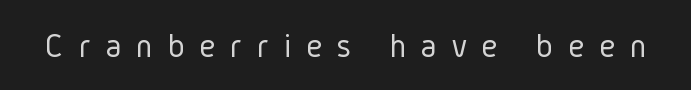
The image shows 35 px light, condensed sans-serif type, upright; set unusually wide letter spacing (+0.43 em), not underlined; low stroke contrast and a medium x-height.
